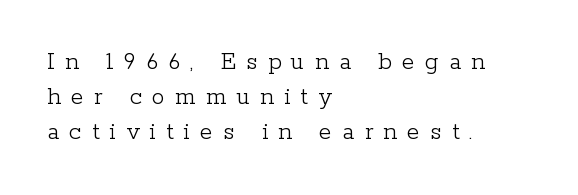
The paragraph shown leans on its left margin. Words float on clear page, feet unadorned. One glance says typical: line gaps are just what's usual. Vertical stems look standard width or narrower in stroke. Letter spacing: wide. The lettering holds an erect, upright posture throughout.
